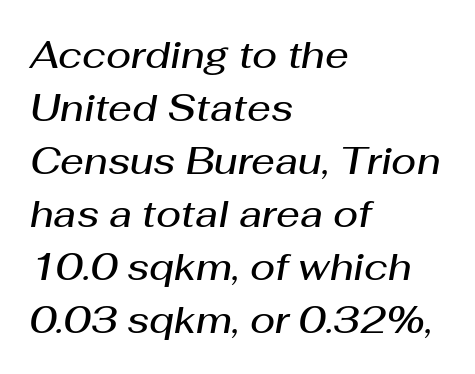
The glyphs look as if they've been sheared to an angle. Heft: intermediate — a semibold. This sample has the flowing, uneven cadence of proportional lettering. Bare-footed words on every line. The block of text has a typical density, with ordinary space between rows. Inter-character spacing is left at the font's built-in metrics.
